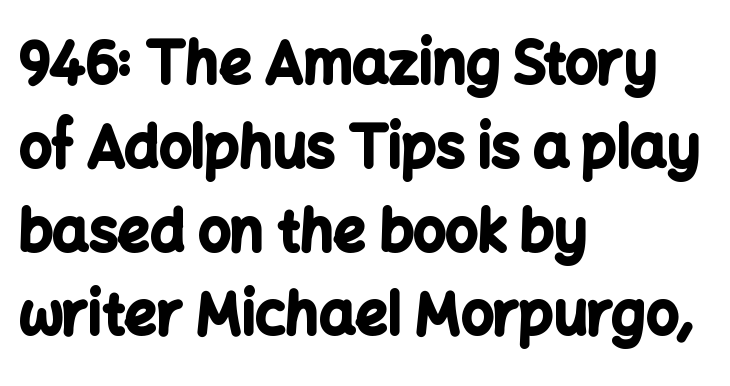
Q: Is the text bold? A: Yes.
Q: Is the text italic (slanted)? A: No, it is upright.
Q: Is the typeface a serif or a sans-serif typeface? A: Sans-serif.
Q: Is the text underlined? A: No.
Q: How is the paragraph aligned? A: Left-aligned.
Q: Is the spacing between letters normal or unusually wide? A: Normal.
Q: Is the spacing between lines tight, normal or loose? A: Normal.
Q: Width (condensed, normal, or wide)? A: Normal.
Q: Stroke contrast? A: Low.
Q: x-height? A: Medium.
Q: Monospaced? A: No.
